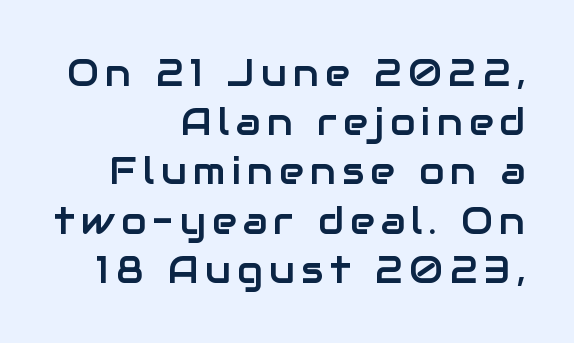
{"serif": "no", "italic": "no", "width": "normal", "stroke_contrast": "low", "x_height": "medium", "monospaced": "no", "underline": "no", "align": "right", "line_spacing": "normal", "line_spacing_ratio": 1.33, "glyph_px": 37}
